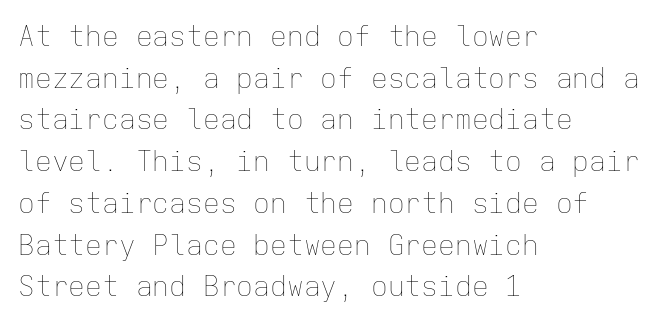
Q: Is the text bold? A: No.
Q: Is the text italic (slanted)? A: No, it is upright.
Q: Is the text underlined? A: No.
Q: How is the paragraph aligned? A: Left-aligned.
Q: Is the spacing between letters normal or unusually wide? A: Normal.
Q: Is the spacing between lines tight, normal or loose? A: Normal.
Q: Width (condensed, normal, or wide)? A: Normal.
Q: Stroke contrast? A: Low.
Q: x-height? A: Medium.
Q: Monospaced? A: Yes.
